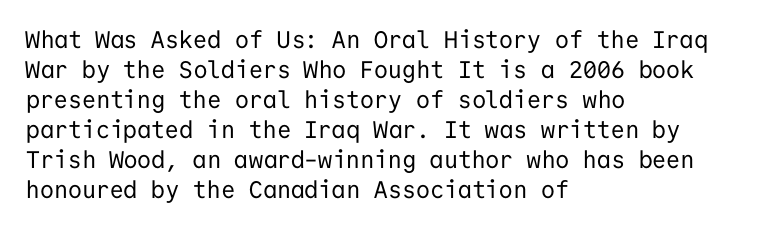
{"italic": "no", "bold": "no", "underline": "no", "align": "left", "line_spacing": "normal", "line_spacing_ratio": 1.25, "letter_spacing": "normal", "letter_spacing_em": 0.0, "glyph_px": 24}
